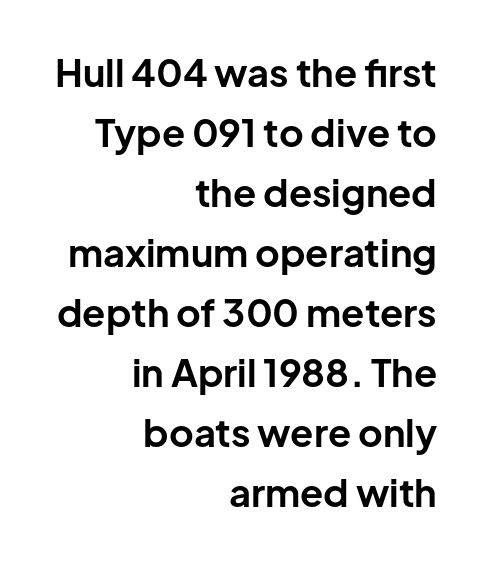
{"serif": "no", "italic": "no", "bold": "yes", "weight": "bold", "width": "normal", "stroke_contrast": "low", "x_height": "medium", "monospaced": "no", "underline": "no", "align": "right", "line_spacing": "normal", "line_spacing_ratio": 1.58, "letter_spacing": "normal", "letter_spacing_em": 0.0, "glyph_px": 38}
